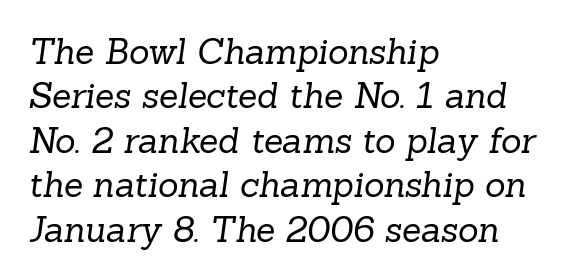
The face looks like a standard text weight, possibly lighter. You can tell from the footed stems that serif type was used. There is no visible air inserted between adjacent glyphs. Do the characters align in a grid? No, the font is proportional.
